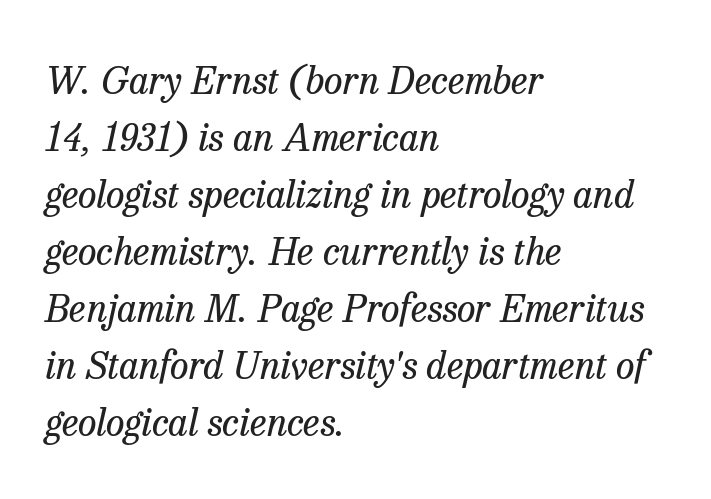
The image shows 38 px regular-weight serif type, italic (leaning right); set left-aligned, normal line spacing (1.5x), normal letter spacing, not underlined; low stroke contrast and a medium x-height.
